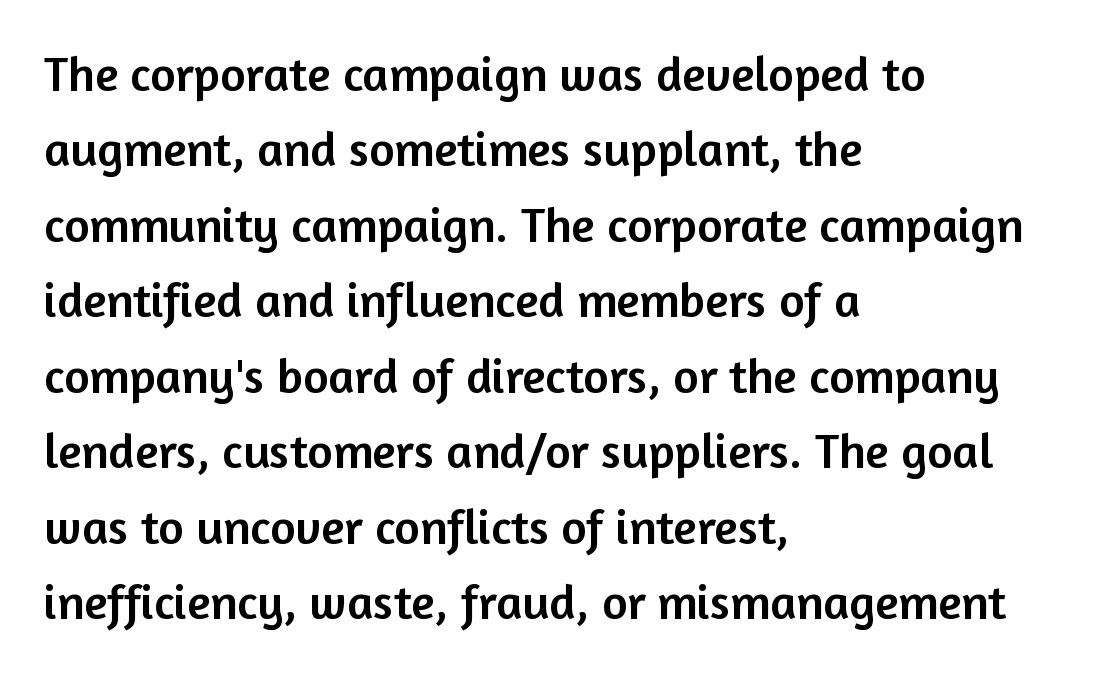
There is no visible air inserted between adjacent glyphs. The characters display no serif detailing; their extremities are plain. Decoration check: the copy has no underline. The line-height multiplier appears to be the usual default.
